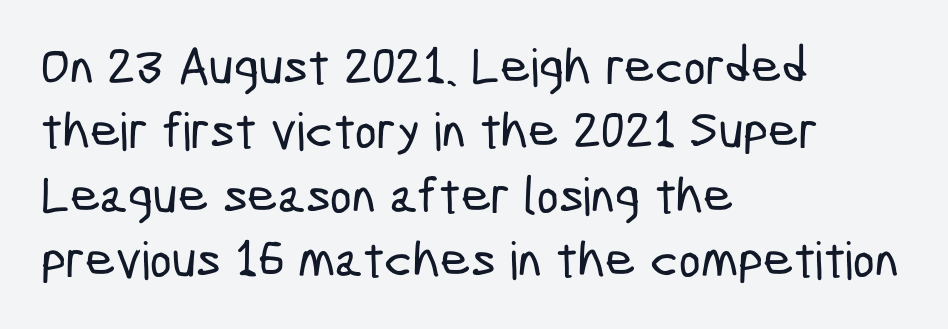
Q: Is the typeface a serif or a sans-serif typeface? A: Sans-serif.
Q: Is the text underlined? A: No.
Q: How is the paragraph aligned? A: Left-aligned.
Q: Is the spacing between letters normal or unusually wide? A: Normal.
Q: Width (condensed, normal, or wide)? A: Condensed.
Q: Stroke contrast? A: Low.
Q: x-height? A: Medium.
Q: Monospaced? A: No.
